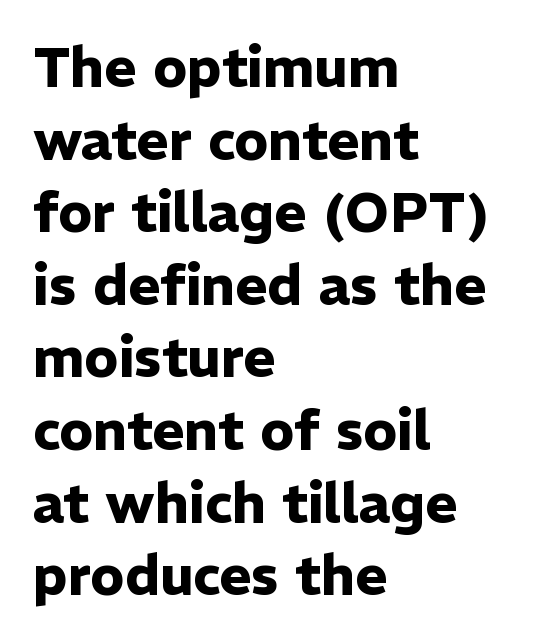
When letters stand straight like this, we call the style roman or upright. Varying glyph widths throughout — classic text-font behaviour. The string is rendered with underlining switched off. In terms of letterspacing, this is plain default setting.
